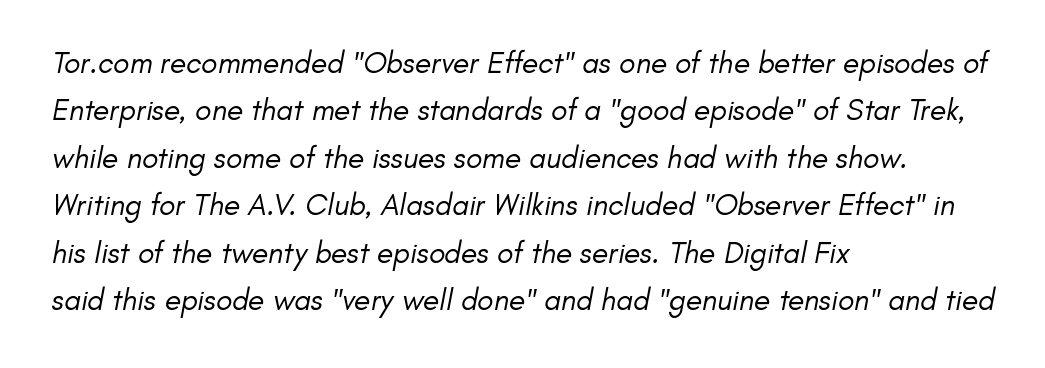
{"serif": "no", "bold": "no", "weight": "regular", "width": "normal", "stroke_contrast": "low", "x_height": "small", "monospaced": "no", "underline": "no", "align": "left", "line_spacing": "normal", "line_spacing_ratio": 1.58, "letter_spacing": "normal", "letter_spacing_em": 0.0, "glyph_px": 30}
